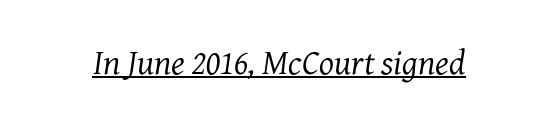
Looking at the ascenders, they clearly lean. The rendered words wear a rule along their underside. Letter spacing: default. Weight class: somewhere from thin through regular. Observe the serifs anchoring each vertical stroke in this sample. Proportional: the letters do not fall into vertical columns.
